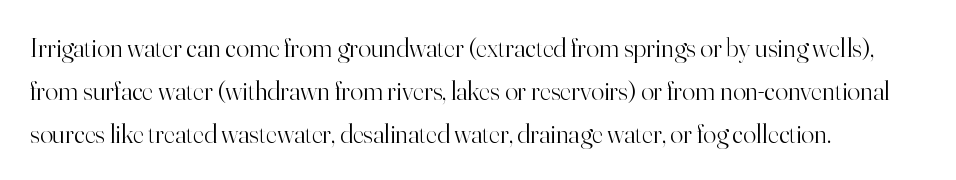
{"italic": "no", "bold": "no", "underline": "no", "align": "left", "line_spacing": "normal", "line_spacing_ratio": 1.59, "letter_spacing": "normal", "letter_spacing_em": 0.0, "glyph_px": 27}
